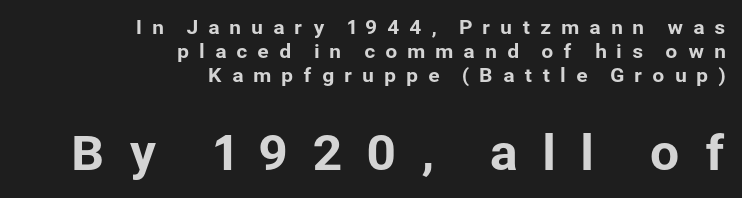
The image shows 47 px sans-serif type, upright; set right-aligned, normal line spacing (1.26x), unusually wide letter spacing (+0.5 em), not underlined; the second (bottom) block is 2.47x larger; low stroke contrast and a medium x-height.
